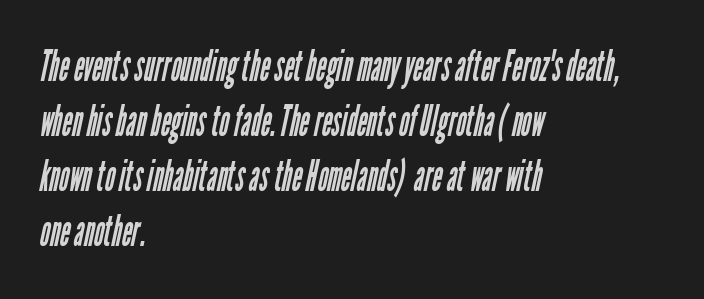
Stroke mass is kept to a normal reading level or below. This sample keeps an unexceptional amount of space between lines. Spacing verdict: proportional, widths tailored to each character. Classification — sans serif. These lines are set flush left with a ragged right edge.
